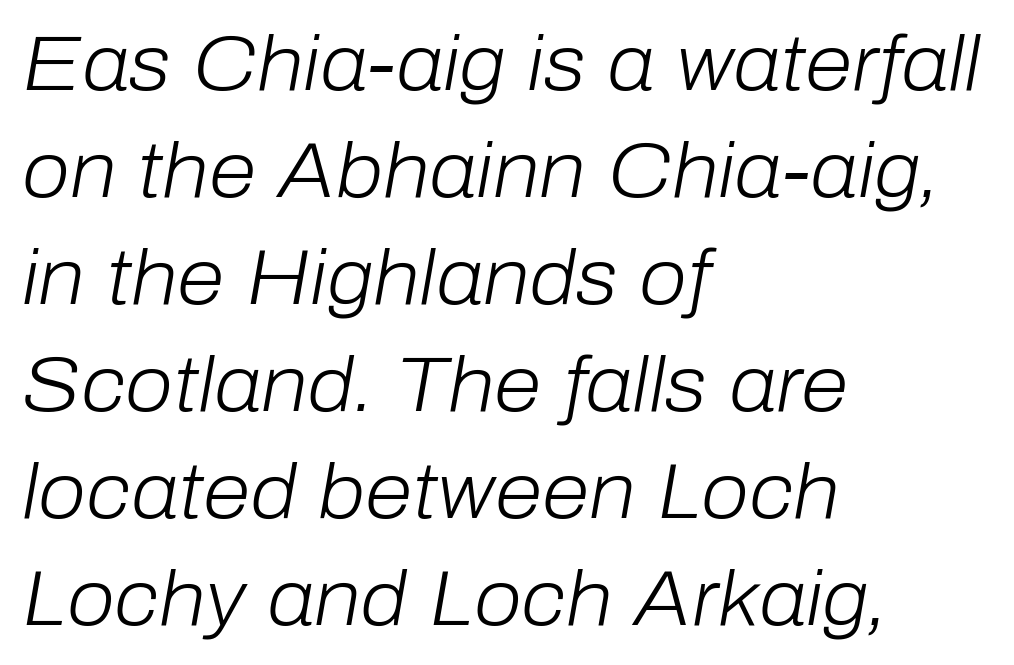
Q: Is the text bold? A: No.
Q: Is the text italic (slanted)? A: Yes, it leans right by about 10 degrees.
Q: Is the text underlined? A: No.
Q: How is the paragraph aligned? A: Left-aligned.
Q: Is the spacing between letters normal or unusually wide? A: Normal.
Q: Is the spacing between lines tight, normal or loose? A: Normal.
Q: Width (condensed, normal, or wide)? A: Normal.
Q: Stroke contrast? A: Low.
Q: x-height? A: Medium.
Q: Monospaced? A: No.
